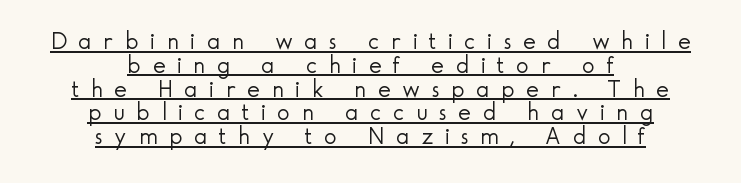
Honestly, the underline is the first thing you notice here. Characters follow at a spacing far wider than the type designer built in. Reading down the block, each line starts at a different indent, mirrored at its end. No italicization has been applied; the sample stays upright.
